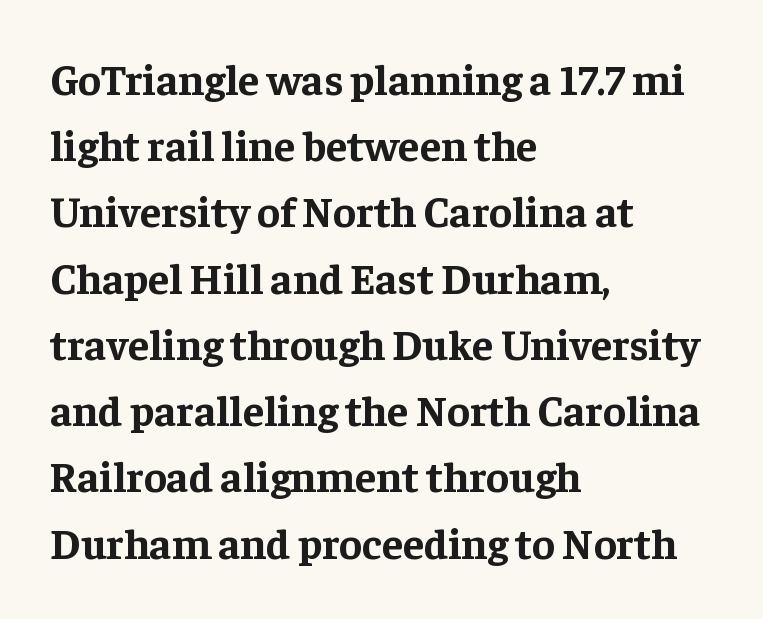
Q: Is the text bold? A: Yes.
Q: Is the text italic (slanted)? A: No, it is upright.
Q: Is the typeface a serif or a sans-serif typeface? A: Serif.
Q: Is the text underlined? A: No.
Q: How is the paragraph aligned? A: Left-aligned.
Q: Is the spacing between letters normal or unusually wide? A: Normal.
Q: Is the spacing between lines tight, normal or loose? A: Normal.
Q: Width (condensed, normal, or wide)? A: Normal.
Q: Stroke contrast? A: Low.
Q: x-height? A: Medium.
Q: Monospaced? A: No.
